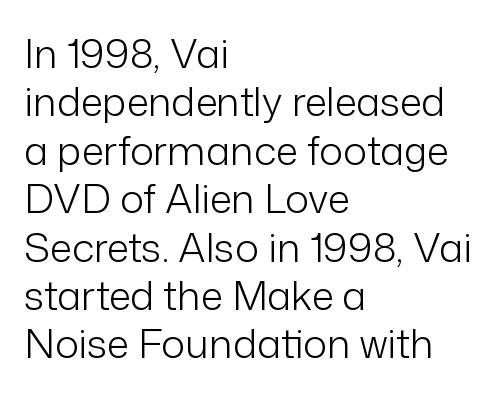
This sample uses plain, unmodified letter spacing. Varying glyph widths throughout — classic text-font behaviour. Classification — sans serif. The lettering holds an erect, upright posture throughout. The letters look calm and open, with moderate or lighter stems. The compositor pushed each line to the left boundary.
